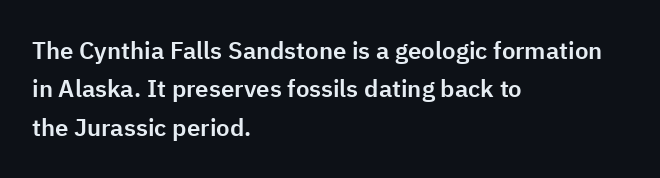
How would I describe the line gaps? Plain and ordinary. Teacher's note: observe the even left margin — that is flush-left alignment. Decoration check: the copy has no underline. Characters follow at the spacing the type designer built in. Is there any slant? The stems are plumb.
